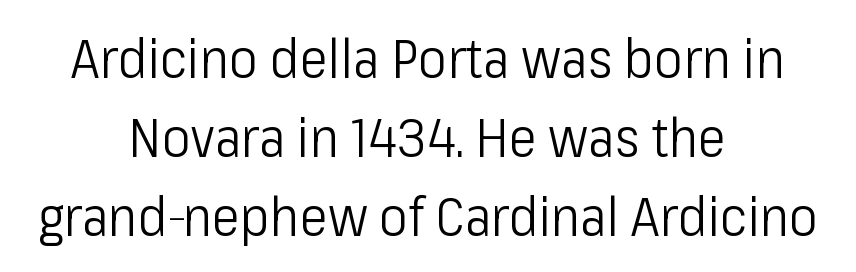
Q: Is the text bold? A: No.
Q: Is the text italic (slanted)? A: No, it is upright.
Q: Is the typeface a serif or a sans-serif typeface? A: Sans-serif.
Q: Is the text underlined? A: No.
Q: How is the paragraph aligned? A: Centered.
Q: Is the spacing between letters normal or unusually wide? A: Normal.
Q: Is the spacing between lines tight, normal or loose? A: Normal.
Q: Width (condensed, normal, or wide)? A: Condensed.
Q: Stroke contrast? A: Low.
Q: x-height? A: Medium.
Q: Monospaced? A: No.
